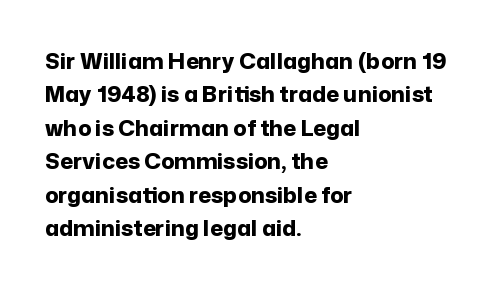
The strip under each line holds only bare page. Between one letter and the next there's only the usual sliver of space. Is there any slant? The stems are plumb. Plenty of ink on the page — the face is bold. Leading matches the norm, producing a regular column.
